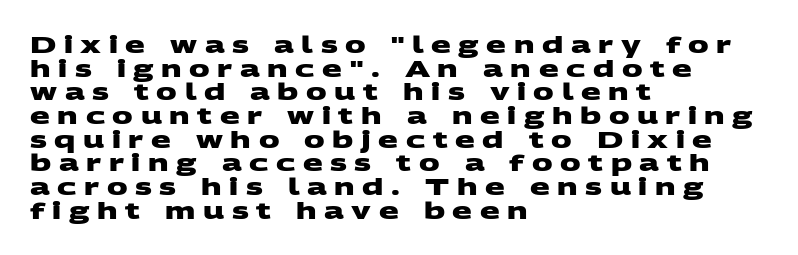
The image shows 23 px bold type; set left-aligned, tight line spacing (1.03x), unusually wide letter spacing (+0.33 em), not underlined.
